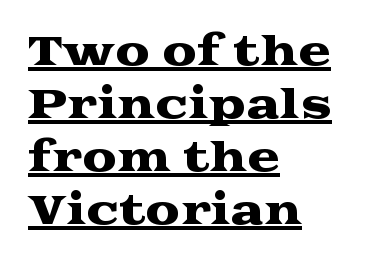
The image shows 39 px wide serif type, upright; set left-aligned, normal line spacing (1.36x), normal letter spacing, underlined; medium stroke contrast and a medium x-height.
